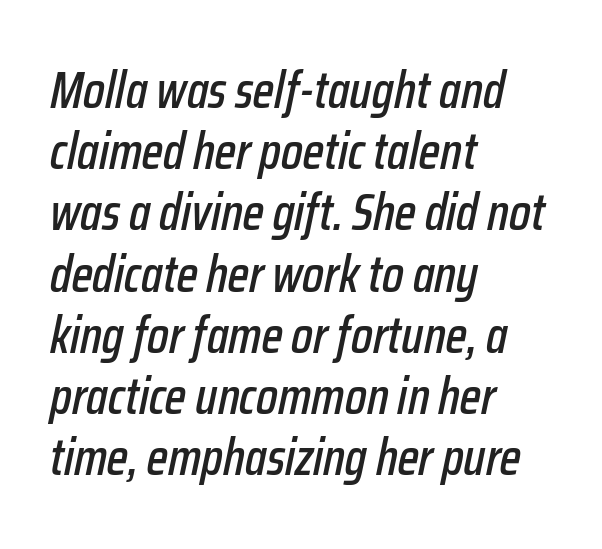
The image shows 51 px condensed type, italic (leaning right); set left-aligned, line spacing 1.2x, normal letter spacing, not underlined; low stroke contrast and a medium x-height.
